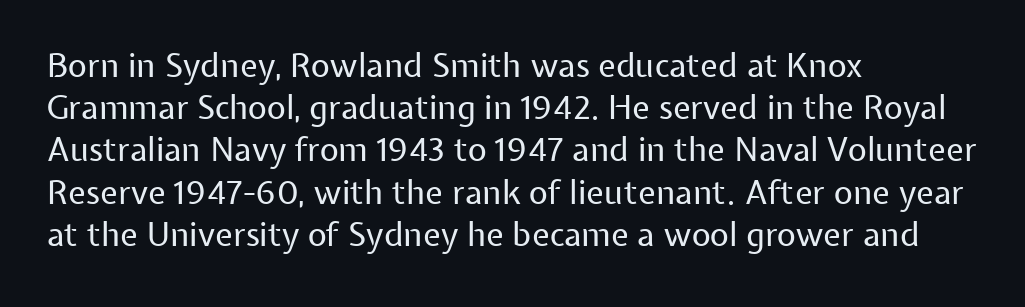
The image shows 33 px regular-weight sans-serif type, upright; set left-aligned, normal line spacing (1.28x), normal letter spacing, not underlined; low stroke contrast and a medium x-height.
